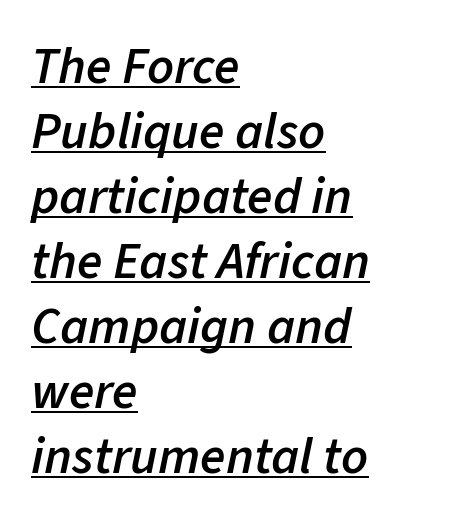
The image shows 52 px semibold type, italic (leaning right); set left-aligned, normal line spacing (1.25x), normal letter spacing, underlined; low stroke contrast and a medium x-height.
